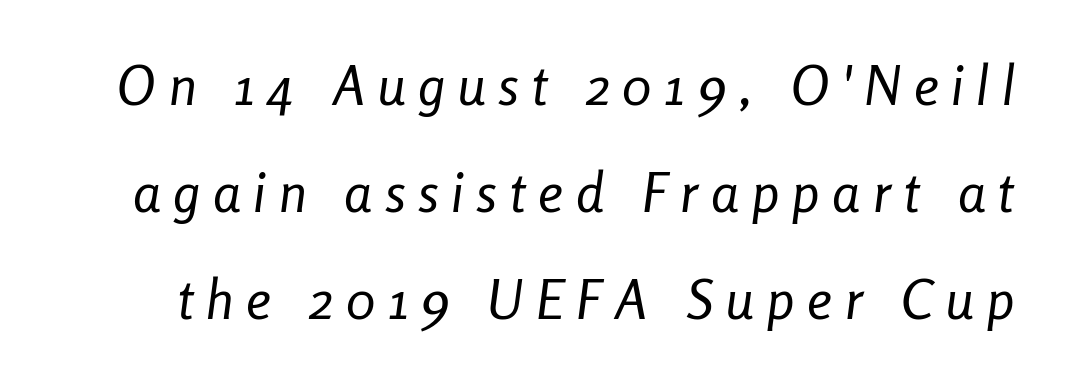
Does the leading feel generous? Absolutely, it's lavish. The letters advance in unequal steps, a hallmark of proportional type. Characters follow at a spacing far wider than the type designer built in. A quiet, ordinary-to-light weight characterises the typeface.
